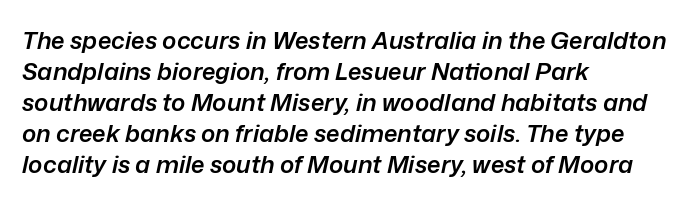
Observe the lean: these are italic letterforms. The passage shown is semibold, sitting just below true bold. Bare-footed words on every line. The type is set solid horizontally, with unmodified tracking. Left-aligned paragraph, ragged on the right.
